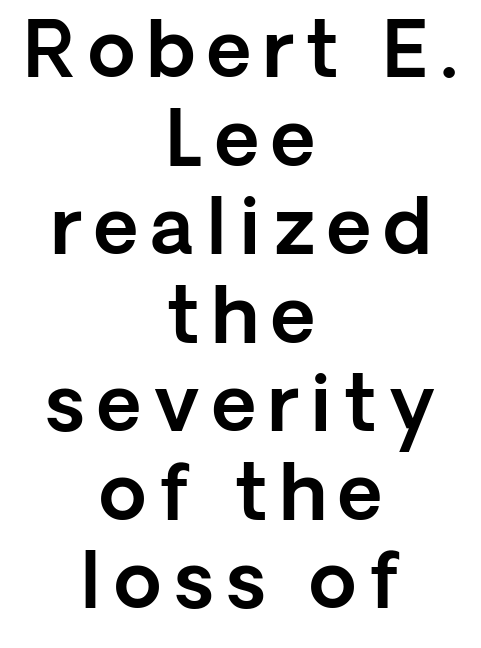
Each row of text sits above clean, open space. Horizontally, the lines are justified to the midpoint only. The passage shown is typed in a proportional face where columns would drift. Successive baselines arrive quickly, one right under another. Italic? Not at all — the glyphs are vertical. Serifs: no, the terminals of the letterforms are clean.
